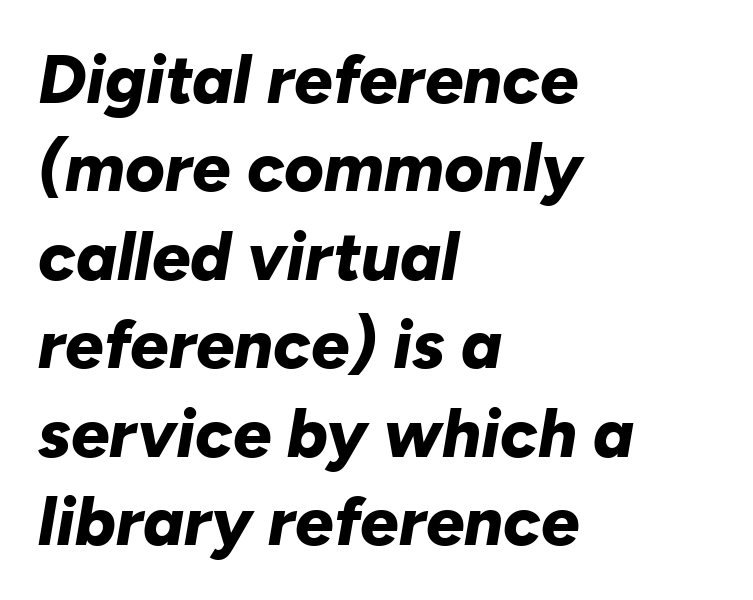
{"italic": "yes", "lean": "right", "slant_degrees": 10, "bold": "yes", "weight": "bold", "width": "normal", "stroke_contrast": "low", "x_height": "medium", "monospaced": "no", "underline": "no", "align": "left", "line_spacing": "normal", "line_spacing_ratio": 1.3, "letter_spacing": "normal", "letter_spacing_em": 0.0, "glyph_px": 68}
